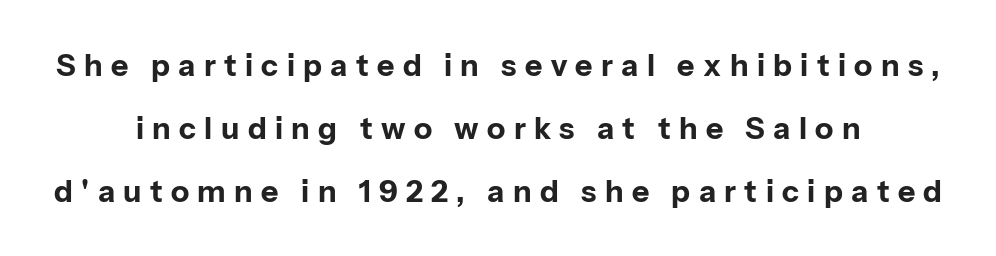
{"serif": "no", "italic": "no", "bold": "yes", "weight": "bold", "width": "normal", "stroke_contrast": "low", "x_height": "medium", "monospaced": "no", "underline": "no", "align": "center", "line_spacing": "loose", "line_spacing_ratio": 2.1, "letter_spacing": "wide", "letter_spacing_em": 0.28, "glyph_px": 30}
